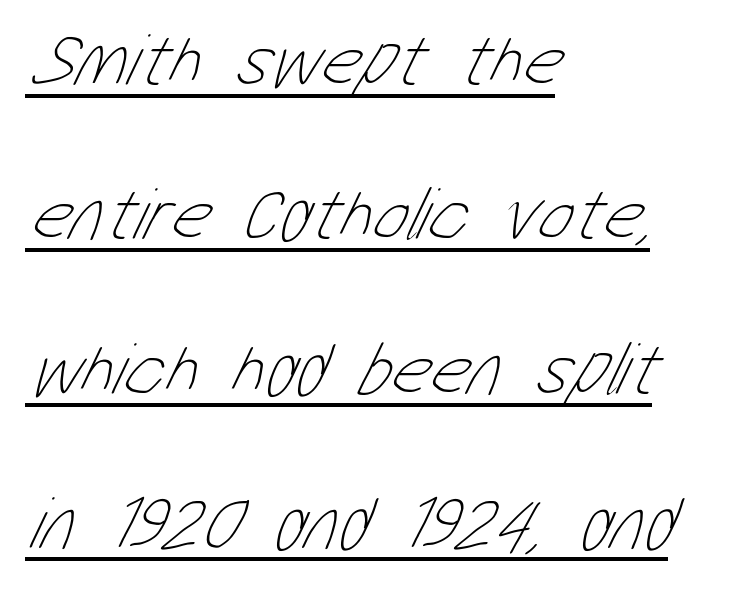
The image shows 75 px thin, condensed type; set left-aligned, loose line spacing (2.06x), normal letter spacing, underlined; low stroke contrast and a medium x-height.
